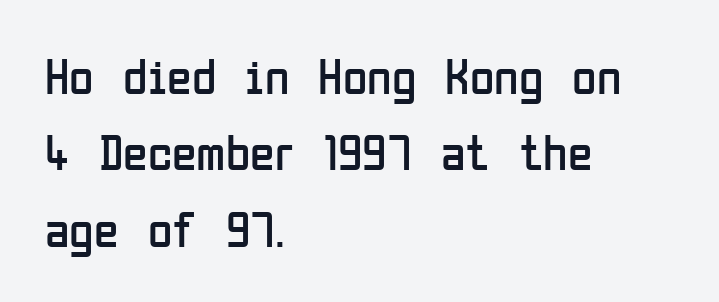
One glance says typical: line gaps are just what's usual. This rendering employs a face without finishing strokes, i.e., a sans-serif. When letters stand straight like this, we call the style roman or upright. Observe the ordinary spacing: letters are neighbours, not strangers. Reading down the block, your eye returns to a fixed left position each line. Lines of text with bare space underneath.
